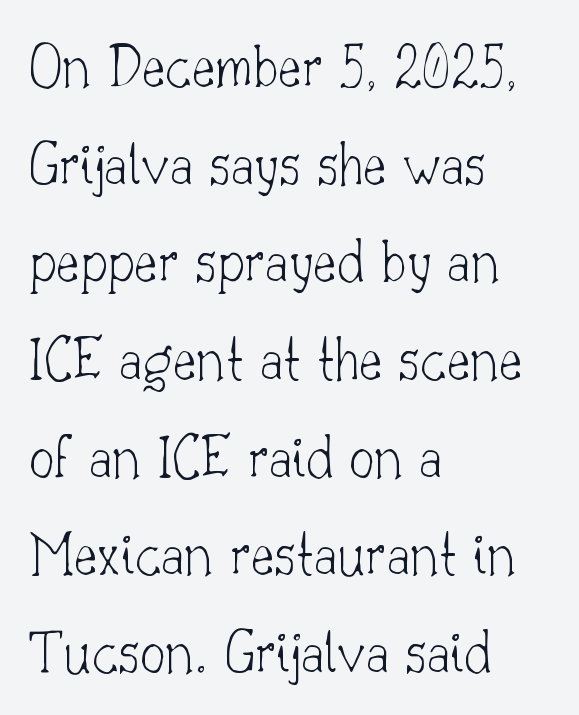
The image shows 63 px thin serif type, upright; set left-aligned, normal line spacing (1.55x), normal letter spacing, not underlined; low stroke contrast and a small x-height.
